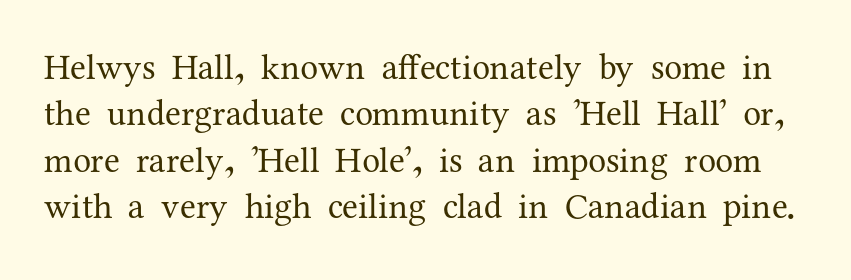
The image shows 36 px regular-weight serif type, upright; set normal line spacing (1.29x), normal letter spacing, not underlined; medium stroke contrast and a medium x-height.
